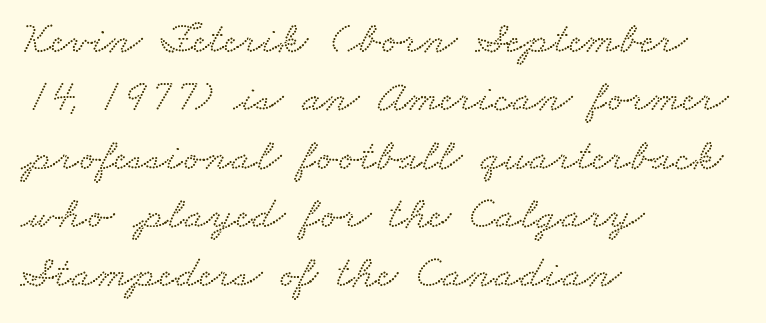
The image shows 46 px wide serif type; set left-aligned, normal line spacing (1.27x), normal letter spacing, not underlined; low stroke contrast and a small x-height.
